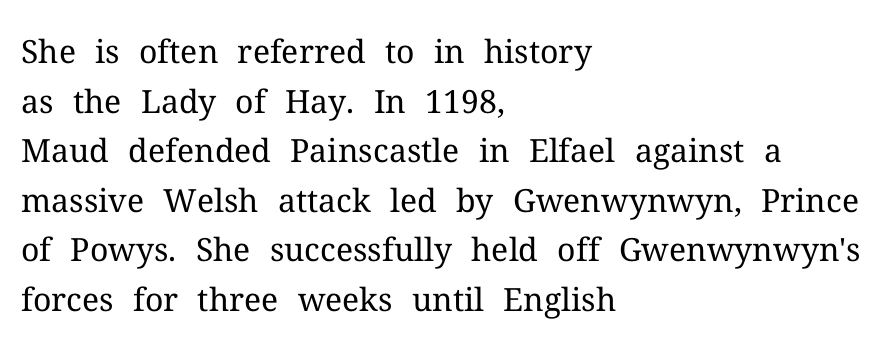
The image shows 32 px regular-weight serif type, upright; set left-aligned, normal line spacing (1.55x), normal letter spacing, not underlined; medium stroke contrast and a medium x-height.
